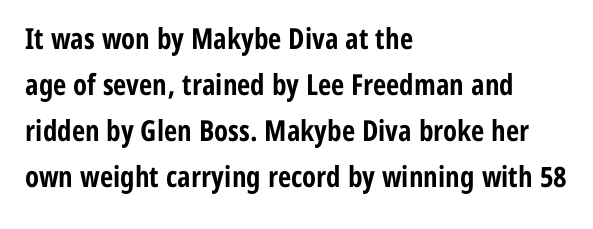
Q: Is the text bold? A: Yes.
Q: Is the text italic (slanted)? A: No, it is upright.
Q: Is the typeface a serif or a sans-serif typeface? A: Sans-serif.
Q: Is the text underlined? A: No.
Q: How is the paragraph aligned? A: Left-aligned.
Q: Is the spacing between letters normal or unusually wide? A: Normal.
Q: Is the spacing between lines tight, normal or loose? A: Normal.
Q: Width (condensed, normal, or wide)? A: Condensed.
Q: Stroke contrast? A: Low.
Q: x-height? A: Medium.
Q: Monospaced? A: No.
